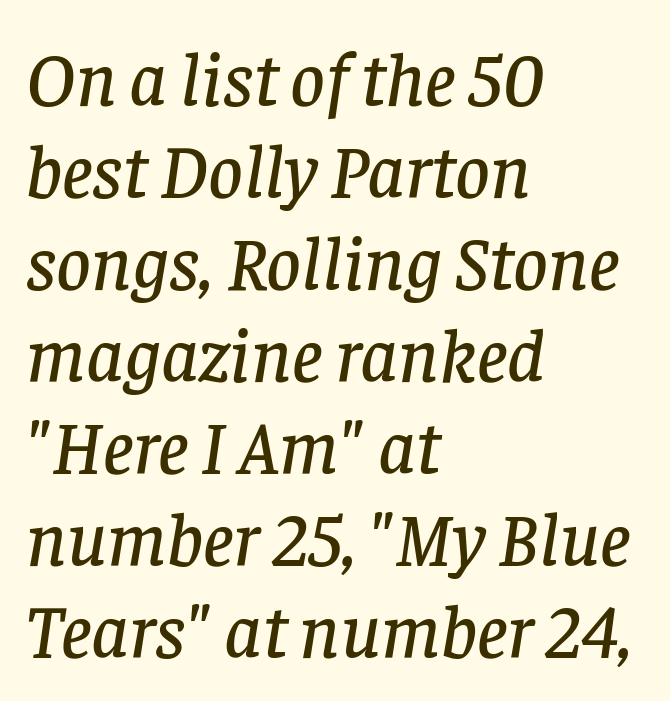
Q: Is the text italic (slanted)? A: Yes, it leans right by about 8 degrees.
Q: Is the typeface a serif or a sans-serif typeface? A: Serif.
Q: Is the text underlined? A: No.
Q: How is the paragraph aligned? A: Left-aligned.
Q: Is the spacing between letters normal or unusually wide? A: Normal.
Q: Width (condensed, normal, or wide)? A: Normal.
Q: Stroke contrast? A: Low.
Q: x-height? A: Large.
Q: Monospaced? A: No.
